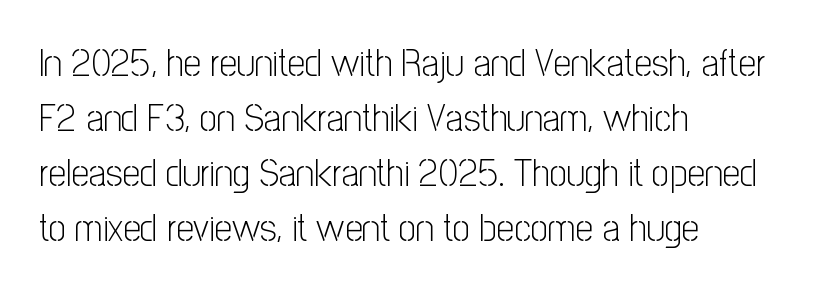
{"serif": "no", "italic": "no", "bold": "no", "weight": "light", "width": "condensed", "stroke_contrast": "low", "x_height": "medium", "monospaced": "no", "underline": "no", "align": "left", "line_spacing": "normal", "line_spacing_ratio": 1.41, "letter_spacing": "normal", "letter_spacing_em": 0.0, "glyph_px": 39}
